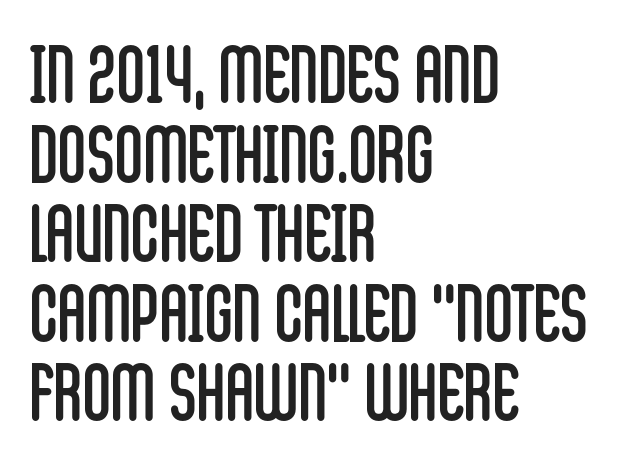
The image shows 78 px regular-weight, condensed sans-serif type, upright; set left-aligned, tight line spacing (1.02x), normal letter spacing, not underlined; low stroke contrast and a large x-height.
